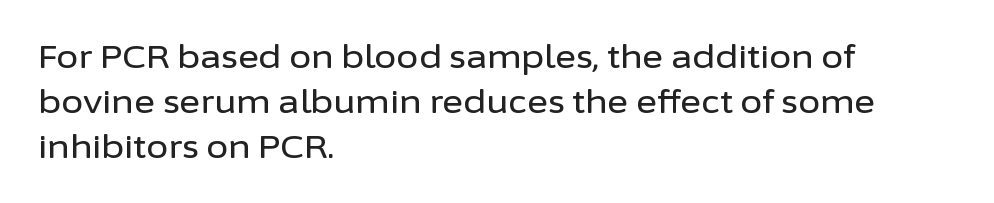
{"serif": "no", "italic": "no", "width": "normal", "stroke_contrast": "low", "x_height": "medium", "monospaced": "no", "underline": "no", "align": "left", "line_spacing": "normal", "line_spacing_ratio": 1.4, "letter_spacing": "normal", "letter_spacing_em": 0.0, "glyph_px": 32}
